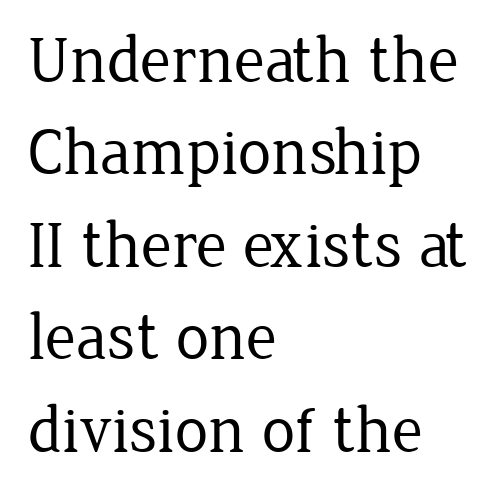
Q: Is the text bold? A: No.
Q: Is the text italic (slanted)? A: No, it is upright.
Q: Is the typeface a serif or a sans-serif typeface? A: Serif.
Q: Is the text underlined? A: No.
Q: How is the paragraph aligned? A: Left-aligned.
Q: Is the spacing between letters normal or unusually wide? A: Normal.
Q: Is the spacing between lines tight, normal or loose? A: Normal.
Q: Width (condensed, normal, or wide)? A: Normal.
Q: Stroke contrast? A: Low.
Q: x-height? A: Medium.
Q: Monospaced? A: No.
